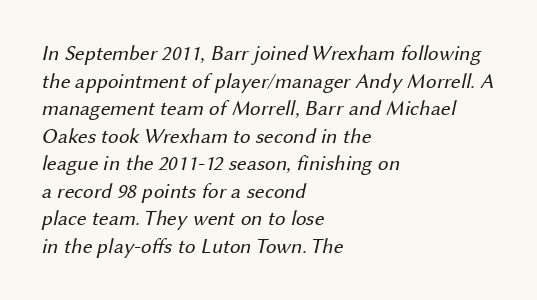
Is this a heavy cut? Hardly; it is regular or lighter. The passage shown has conventional tracking throughout. No word sits above an underline. Whoever set this chose a conventional vertical rhythm. The rendering anchors every line to the left-hand side.
